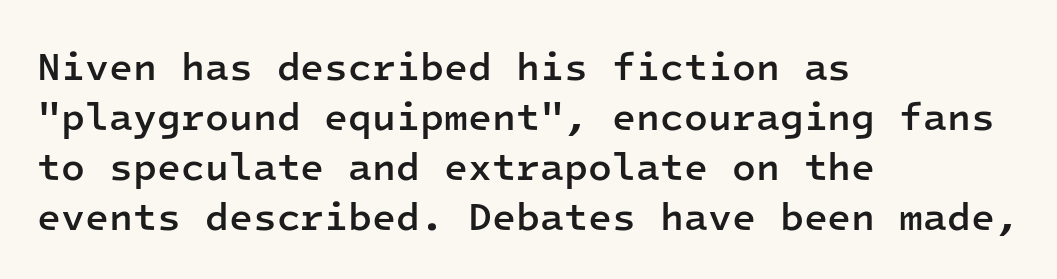
Q: Is the text bold? A: Semi-bold.
Q: Is the text italic (slanted)? A: No, it is upright.
Q: Is the typeface a serif or a sans-serif typeface? A: Sans-serif.
Q: Is the text underlined? A: No.
Q: How is the paragraph aligned? A: Left-aligned.
Q: Is the spacing between letters normal or unusually wide? A: Normal.
Q: Is the spacing between lines tight, normal or loose? A: Normal.
Q: Width (condensed, normal, or wide)? A: Normal.
Q: Stroke contrast? A: Low.
Q: x-height? A: Medium.
Q: Monospaced? A: Yes.
